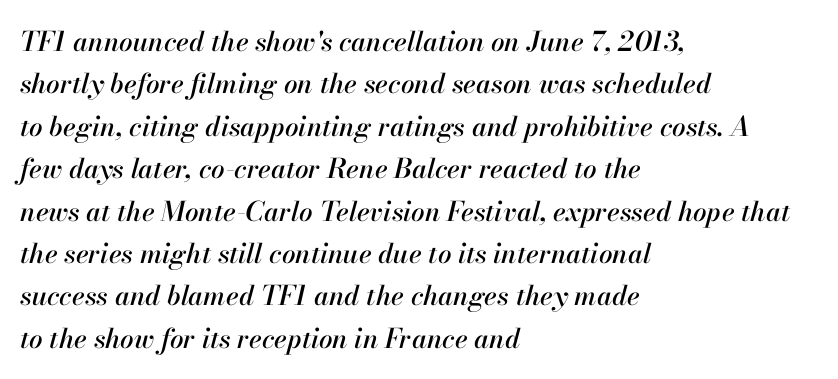
One glance says typical: line gaps are just what's usual. Lines of text with bare space underneath. Glyph-to-glyph distance matches everyday printed text. The setting favours the left margin, as ordinary paragraphs usually do.
